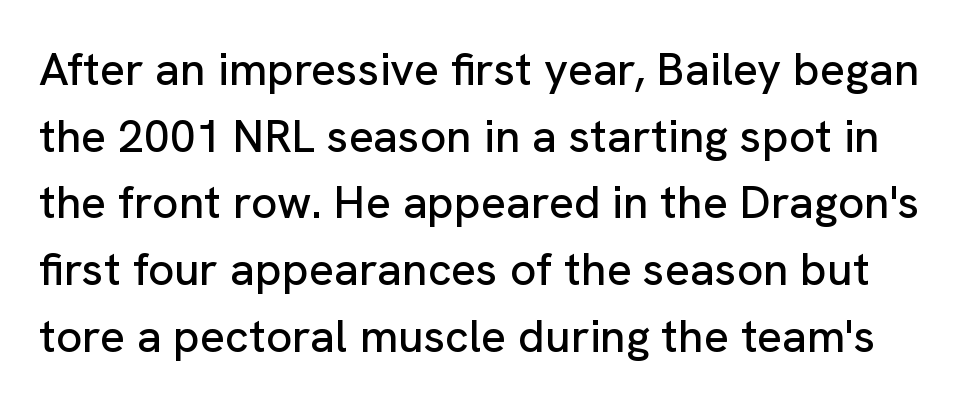
Q: Is the text italic (slanted)? A: No, it is upright.
Q: Is the typeface a serif or a sans-serif typeface? A: Sans-serif.
Q: Is the text underlined? A: No.
Q: Is the spacing between letters normal or unusually wide? A: Normal.
Q: Is the spacing between lines tight, normal or loose? A: Normal.
Q: Width (condensed, normal, or wide)? A: Normal.
Q: Stroke contrast? A: Low.
Q: x-height? A: Medium.
Q: Monospaced? A: No.
